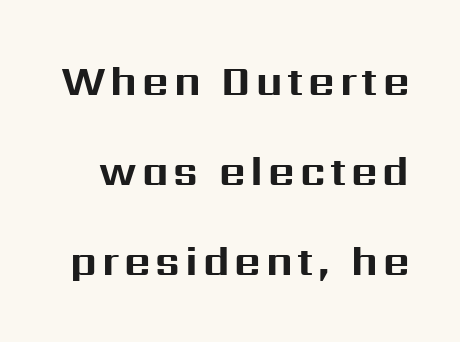
The image shows 41 px bold sans-serif type, upright; set loose line spacing (2.2x), not underlined; medium stroke contrast and a medium x-height.
